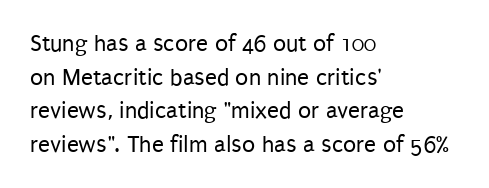
{"italic": "no", "bold": "no", "underline": "no", "align": "left", "line_spacing": "normal", "line_spacing_ratio": 1.4, "letter_spacing": "normal", "letter_spacing_em": 0.0, "glyph_px": 24}
